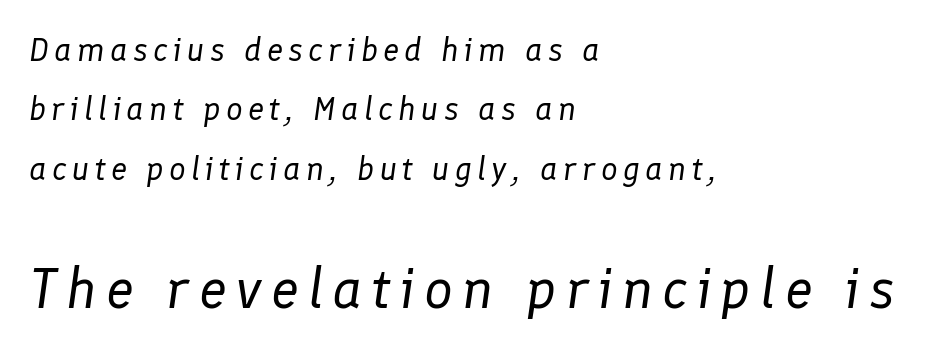
Q: Is the text bold? A: No.
Q: Is the text italic (slanted)? A: Yes, it leans right by about 8 degrees.
Q: Is the text underlined? A: No.
Q: How is the paragraph aligned? A: Left-aligned.
Q: Which block of text is set in a larger size, the first (top) or the second (bottom)? A: The second (bottom) one.
Q: Width (condensed, normal, or wide)? A: Normal.
Q: Stroke contrast? A: Low.
Q: x-height? A: Medium.
Q: Monospaced? A: No.
